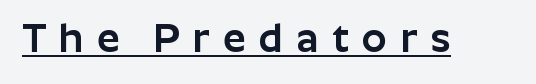
Q: Is the text italic (slanted)? A: No, it is upright.
Q: Is the typeface a serif or a sans-serif typeface? A: Sans-serif.
Q: Is the text underlined? A: Yes.
Q: Is the spacing between letters normal or unusually wide? A: Unusually wide.
Q: Width (condensed, normal, or wide)? A: Normal.
Q: Stroke contrast? A: Low.
Q: x-height? A: Medium.
Q: Monospaced? A: No.
